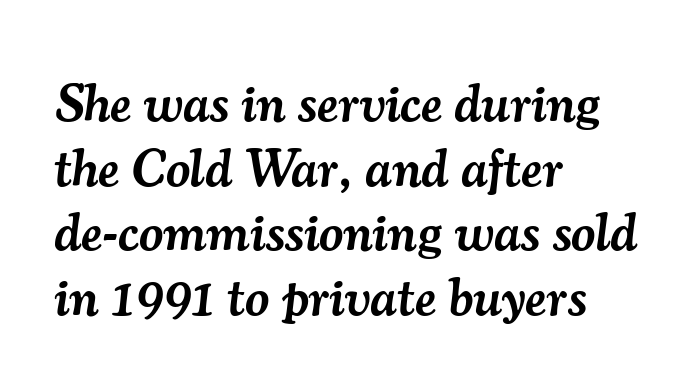
{"serif": "yes", "italic": "yes", "lean": "right", "slant_degrees": 7, "bold": "semi", "weight": "semibold", "width": "normal", "stroke_contrast": "medium", "x_height": "small", "monospaced": "no", "underline": "no", "align": "left", "line_spacing_ratio": 1.22, "letter_spacing": "normal", "letter_spacing_em": 0.0, "glyph_px": 53}
